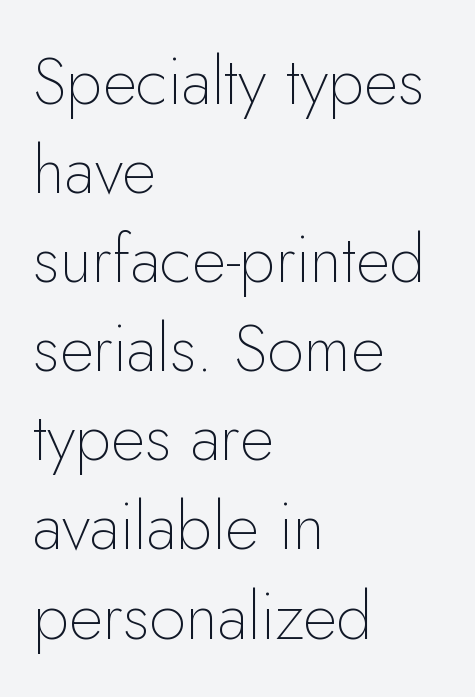
The image shows 66 px thin sans-serif type, upright; set left-aligned, normal line spacing (1.35x), normal letter spacing, not underlined; low stroke contrast and a small x-height.
